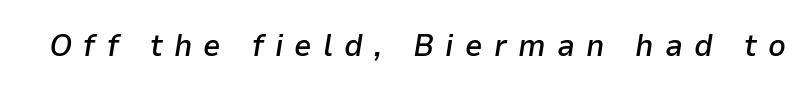
The image shows 31 px semibold type, italic (leaning right); set unusually wide letter spacing (+0.36 em), not underlined; low stroke contrast and a medium x-height.
